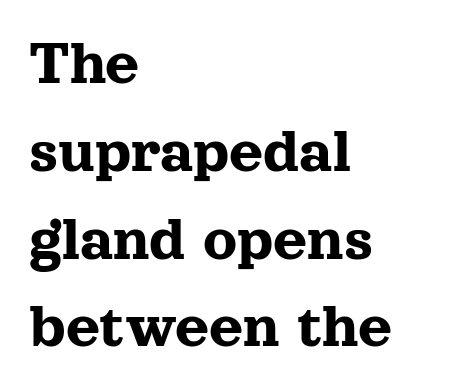
The image shows 66 px serif type, upright; set left-aligned, normal line spacing (1.33x), normal letter spacing, not underlined; a medium x-height.
